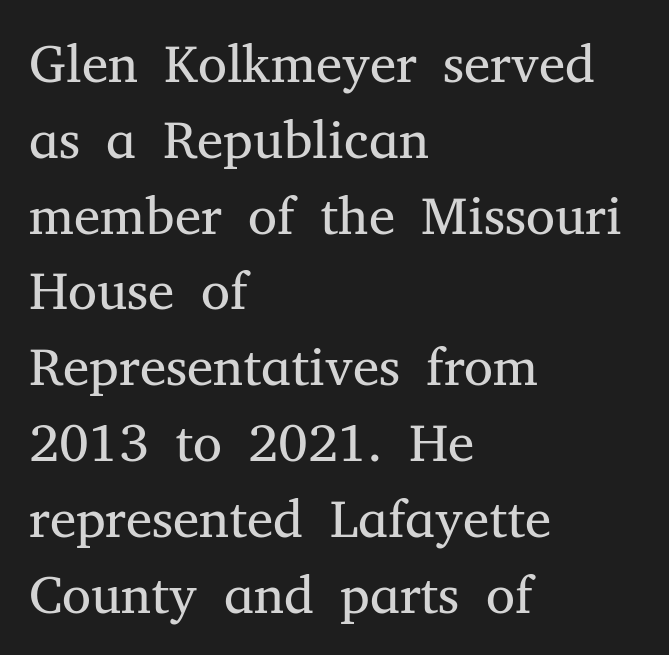
Q: Is the text bold? A: No.
Q: Is the text italic (slanted)? A: No, it is upright.
Q: Is the typeface a serif or a sans-serif typeface? A: Serif.
Q: Is the text underlined? A: No.
Q: How is the paragraph aligned? A: Left-aligned.
Q: Is the spacing between letters normal or unusually wide? A: Normal.
Q: Is the spacing between lines tight, normal or loose? A: Normal.
Q: Width (condensed, normal, or wide)? A: Normal.
Q: Stroke contrast? A: Medium.
Q: x-height? A: Medium.
Q: Monospaced? A: No.
